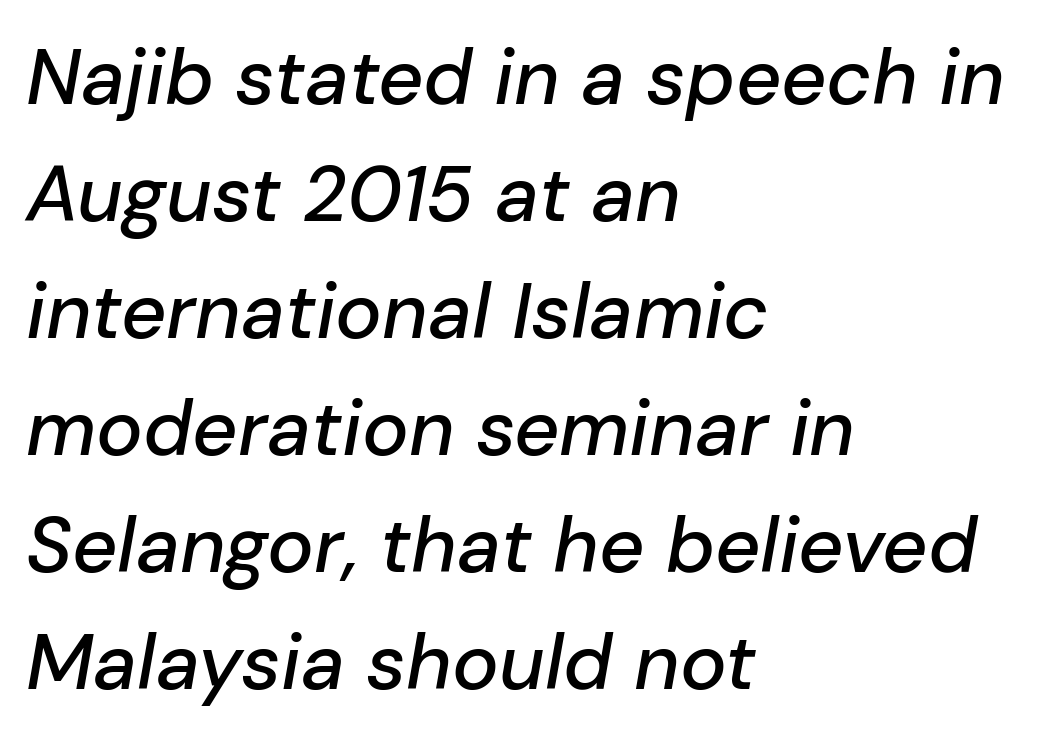
Q: Is the text italic (slanted)? A: Yes, it leans right by about 10 degrees.
Q: Is the text underlined? A: No.
Q: How is the paragraph aligned? A: Left-aligned.
Q: Is the spacing between letters normal or unusually wide? A: Normal.
Q: Is the spacing between lines tight, normal or loose? A: Normal.
Q: Width (condensed, normal, or wide)? A: Normal.
Q: Stroke contrast? A: Low.
Q: x-height? A: Medium.
Q: Monospaced? A: No.
